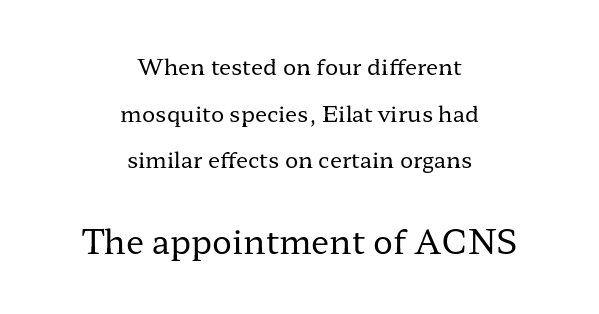
Q: Is the text bold? A: No.
Q: Is the text italic (slanted)? A: No, it is upright.
Q: Is the typeface a serif or a sans-serif typeface? A: Serif.
Q: Is the text underlined? A: No.
Q: How is the paragraph aligned? A: Centered.
Q: Is the spacing between letters normal or unusually wide? A: Normal.
Q: Is the spacing between lines tight, normal or loose? A: Loose.
Q: Which block of text is set in a larger size, the first (top) or the second (bottom)? A: The second (bottom) one.
Q: Width (condensed, normal, or wide)? A: Wide.
Q: Stroke contrast? A: Low.
Q: x-height? A: Medium.
Q: Monospaced? A: No.
